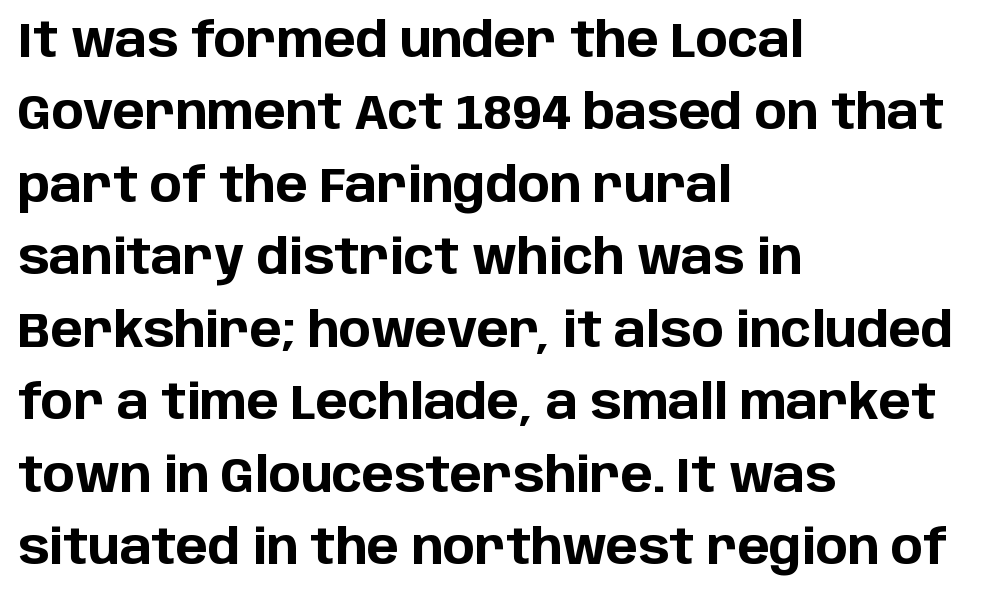
{"serif": "no", "italic": "no", "bold": "yes", "weight": "bold", "width": "normal", "stroke_contrast": "low", "x_height": "large", "monospaced": "no", "underline": "no", "align": "left", "line_spacing": "normal", "line_spacing_ratio": 1.51, "letter_spacing": "normal", "letter_spacing_em": 0.0, "glyph_px": 48}
